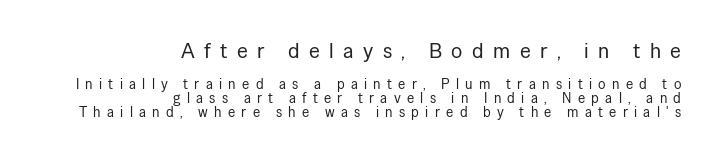
The image shows 21 px text type, upright; set right-aligned, tight line spacing (1.01x), unusually wide letter spacing (+0.45 em), not underlined; the first (top) block is 1.5x larger.
